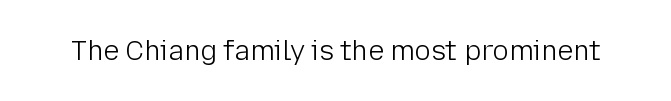
The image shows 27 px text type, upright; set normal letter spacing, not underlined.
